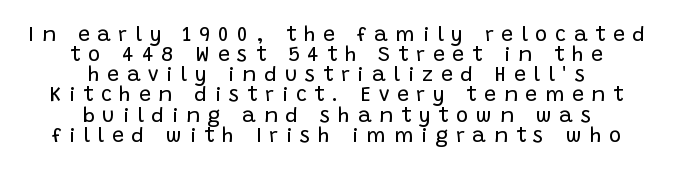
Interline gaps are noticeably narrow in this sample. Inter-character spacing is expanded well beyond the font's built-in metrics. Descender tails drop into unmarked territory. Italic: no, the glyphs are upright roman.
